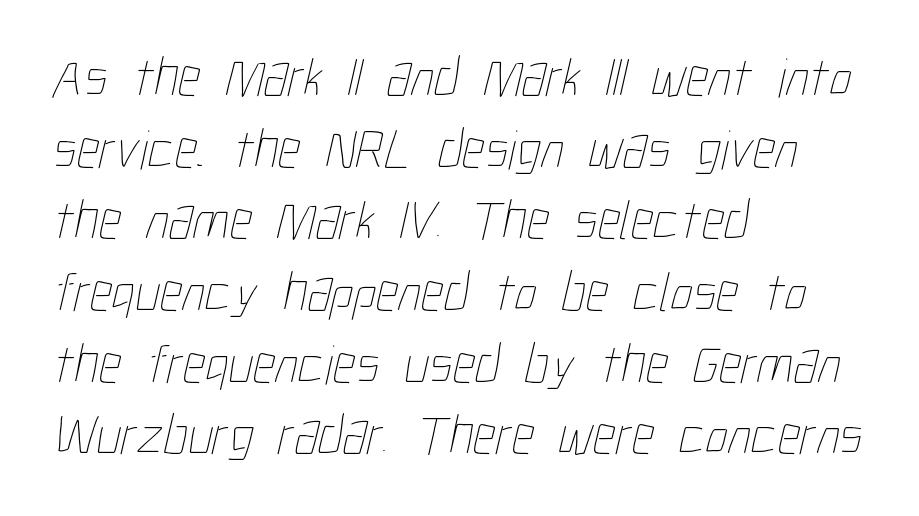
Q: Is the text bold? A: No.
Q: Is the text underlined? A: No.
Q: How is the paragraph aligned? A: Left-aligned.
Q: Is the spacing between letters normal or unusually wide? A: Normal.
Q: Is the spacing between lines tight, normal or loose? A: Normal.
Q: Width (condensed, normal, or wide)? A: Condensed.
Q: Stroke contrast? A: Low.
Q: x-height? A: Medium.
Q: Monospaced? A: No.
